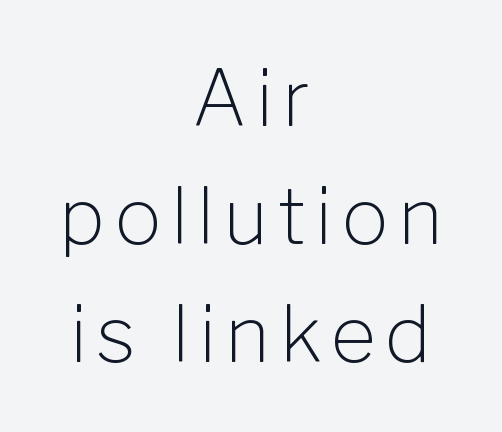
{"serif": "no", "italic": "no", "bold": "no", "weight": "light", "width": "normal", "stroke_contrast": "low", "x_height": "medium", "monospaced": "no", "underline": "no", "align": "center", "line_spacing": "normal", "line_spacing_ratio": 1.51, "glyph_px": 78}
